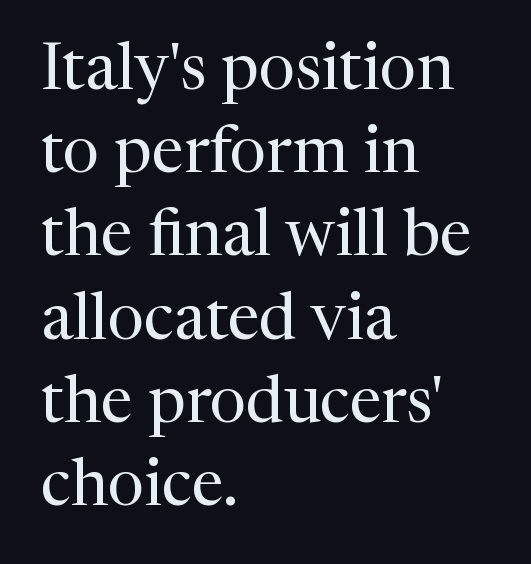
The image shows 65 px regular-weight serif type, upright; set left-aligned, normal line spacing (1.28x), normal letter spacing, not underlined; medium stroke contrast and a medium x-height.
